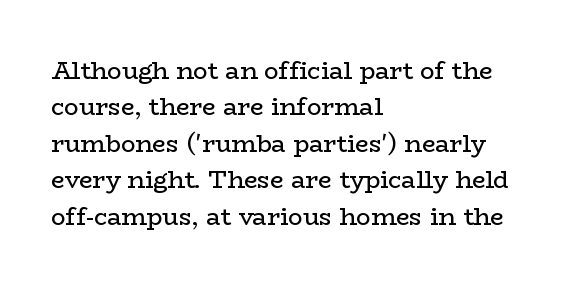
The foot of each line stays bare and open. These lines stack with their left ends in a neat column. Italic: no, the glyphs are upright roman. These lines sit exactly where default settings would place them.
